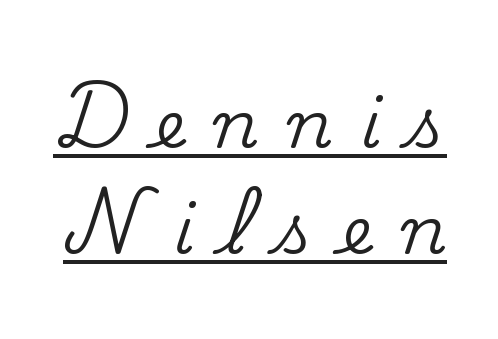
The image shows 66 px serif type; set normal line spacing (1.6x), unusually wide letter spacing (+0.44 em), underlined; medium stroke contrast and a small x-height.
